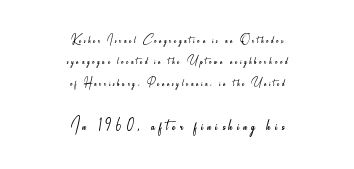
The image shows 22 px text type; set centered, normal line spacing (1.53x), unusually wide letter spacing (+0.2 em), not underlined; the second (bottom) block is 1.57x larger.
